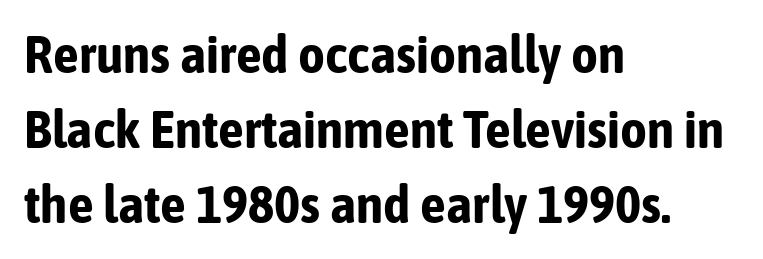
The image shows 52 px bold, condensed sans-serif type, upright; set left-aligned, normal line spacing (1.44x), normal letter spacing, not underlined; low stroke contrast and a medium x-height.
